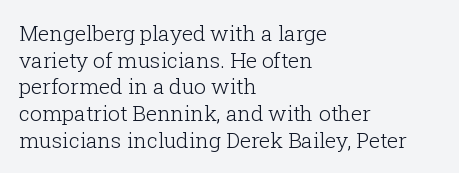
Summary of weight: not heavy and not bold. The vertical gap from one line to the next is medium. The type is set solid horizontally, with unmodified tracking. No italicization has been applied; the sample stays upright. The paragraph shown leans on its left margin. The gap between lines stays unmarked.
